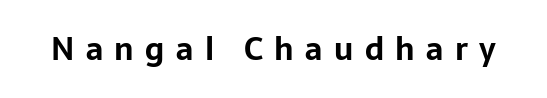
Italic? Not at all — the glyphs are vertical. Has an underline been added? It has not. Look at the bottom of the vertical strokes: they stop flat, with no serifs. How are the letters spaced? Widely, with obvious added tracking. Character widths vary here, with narrow letters taking less room than wide ones. These lines carry a lot of weight — the face is fully bold.
